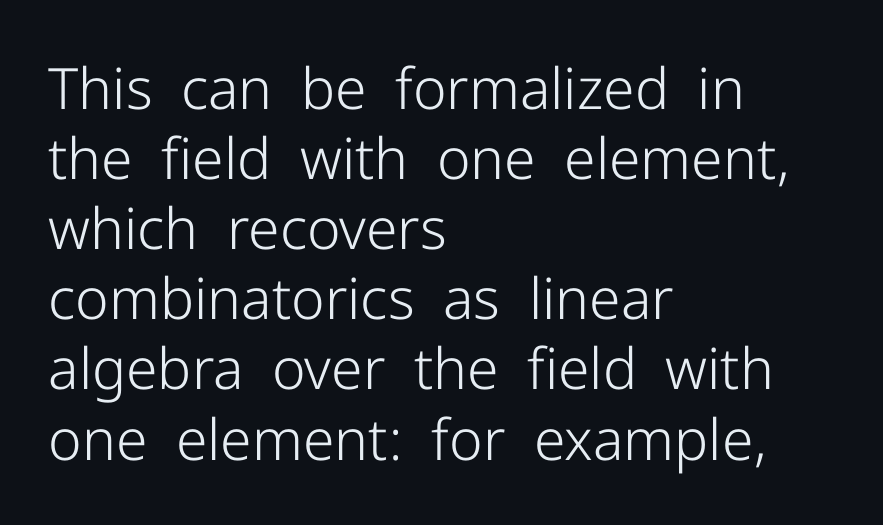
{"serif": "no", "italic": "no", "bold": "no", "weight": "light", "width": "normal", "stroke_contrast": "low", "x_height": "medium", "monospaced": "no", "underline": "no", "align": "left", "line_spacing_ratio": 1.23, "letter_spacing": "normal", "letter_spacing_em": 0.0, "glyph_px": 57}
